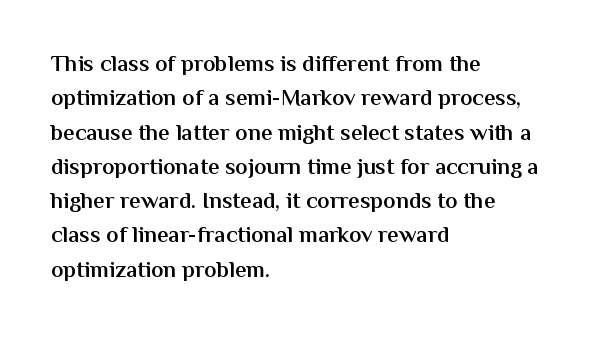
{"italic": "no", "bold": "semi", "underline": "no", "align": "left", "line_spacing": "normal", "line_spacing_ratio": 1.49, "letter_spacing": "normal", "letter_spacing_em": 0.0, "glyph_px": 23}
